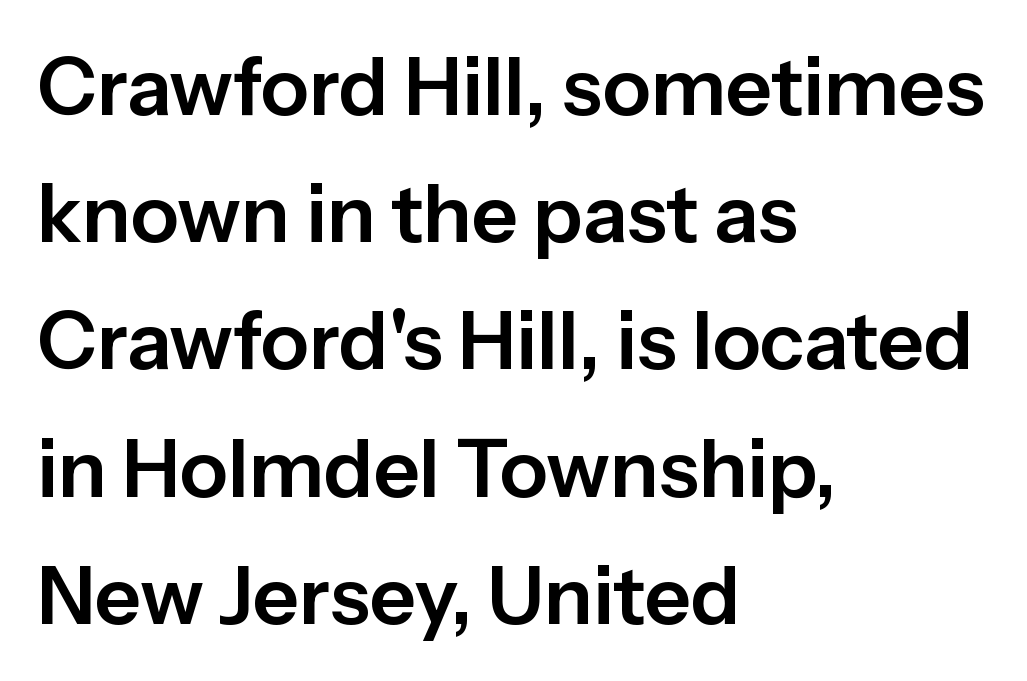
The image shows 80 px sans-serif type, upright; set left-aligned, normal line spacing (1.59x), normal letter spacing, not underlined; low stroke contrast and a medium x-height.
